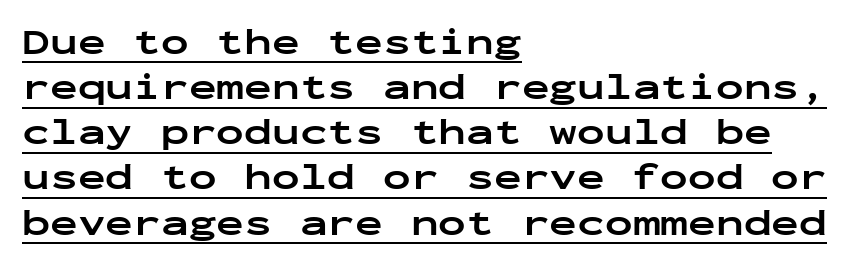
{"serif": "no", "italic": "no", "bold": "yes", "weight": "bold", "width": "wide", "stroke_contrast": "low", "x_height": "medium", "monospaced": "yes", "underline": "yes", "align": "left", "line_spacing_ratio": 1.22, "letter_spacing": "normal", "letter_spacing_em": 0.0, "glyph_px": 37}
